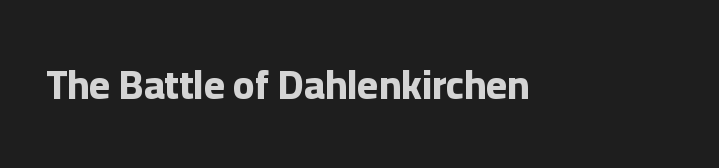
The image shows 40 px bold sans-serif type, upright; set normal letter spacing, not underlined; low stroke contrast and a medium x-height.
